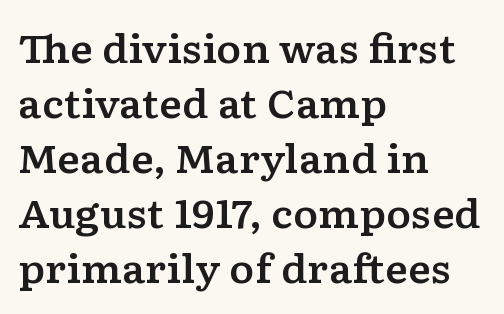
Q: Is the text italic (slanted)? A: No, it is upright.
Q: Is the typeface a serif or a sans-serif typeface? A: Serif.
Q: Is the text underlined? A: No.
Q: How is the paragraph aligned? A: Left-aligned.
Q: Is the spacing between letters normal or unusually wide? A: Normal.
Q: Is the spacing between lines tight, normal or loose? A: Normal.
Q: Width (condensed, normal, or wide)? A: Wide.
Q: Stroke contrast? A: Low.
Q: x-height? A: Medium.
Q: Monospaced? A: No.
